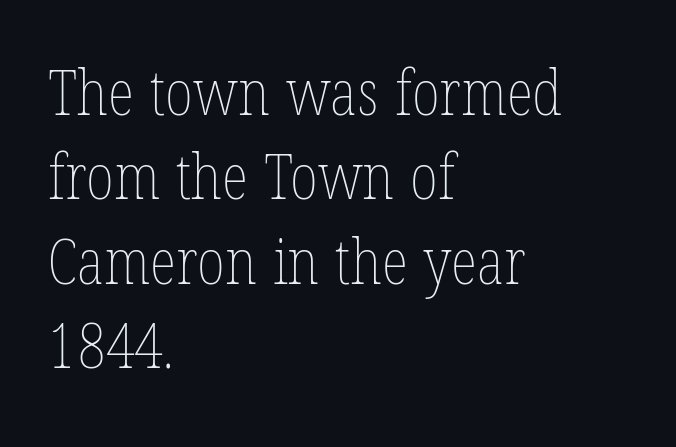
The image shows 62 px thin, condensed type, upright; set left-aligned, normal line spacing (1.36x), normal letter spacing, not underlined; low stroke contrast and a medium x-height.
